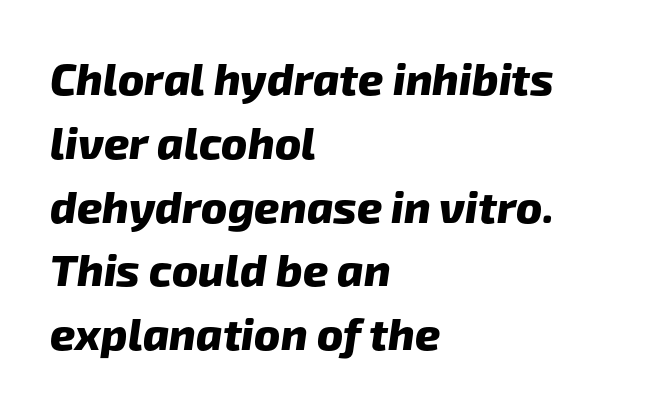
Q: Is the text bold? A: Yes.
Q: Is the typeface a serif or a sans-serif typeface? A: Sans-serif.
Q: Is the text underlined? A: No.
Q: How is the paragraph aligned? A: Left-aligned.
Q: Is the spacing between letters normal or unusually wide? A: Normal.
Q: Is the spacing between lines tight, normal or loose? A: Normal.
Q: Width (condensed, normal, or wide)? A: Normal.
Q: Stroke contrast? A: Low.
Q: x-height? A: Medium.
Q: Monospaced? A: No.
